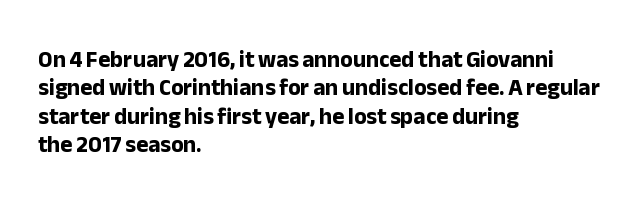
Plain, unruled lines of type. Heft: maximum for text — a bold. The tracking reads as untouched default to a designer's eye. Nope, not italic — everything's standing straight.
